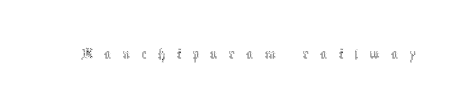
{"italic": "no", "bold": "no", "weight": "thin", "width": "condensed", "x_height": "medium", "monospaced": "no", "underline": "no", "letter_spacing": "wide", "letter_spacing_em": 0.32, "glyph_px": 35}
